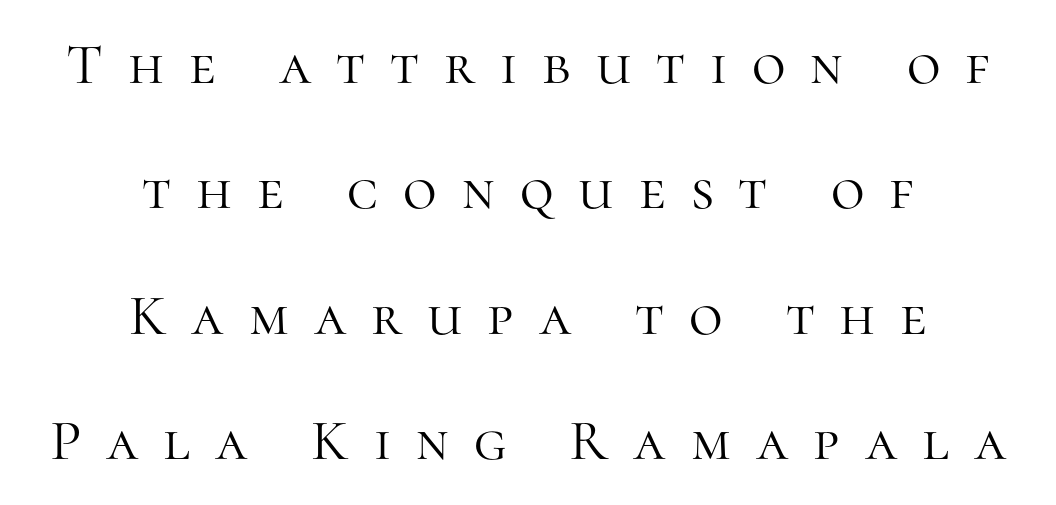
The image shows 58 px light serif type, upright; set centered, loose line spacing (2.16x), unusually wide letter spacing (+0.43 em), not underlined; high stroke contrast and a medium x-height.
